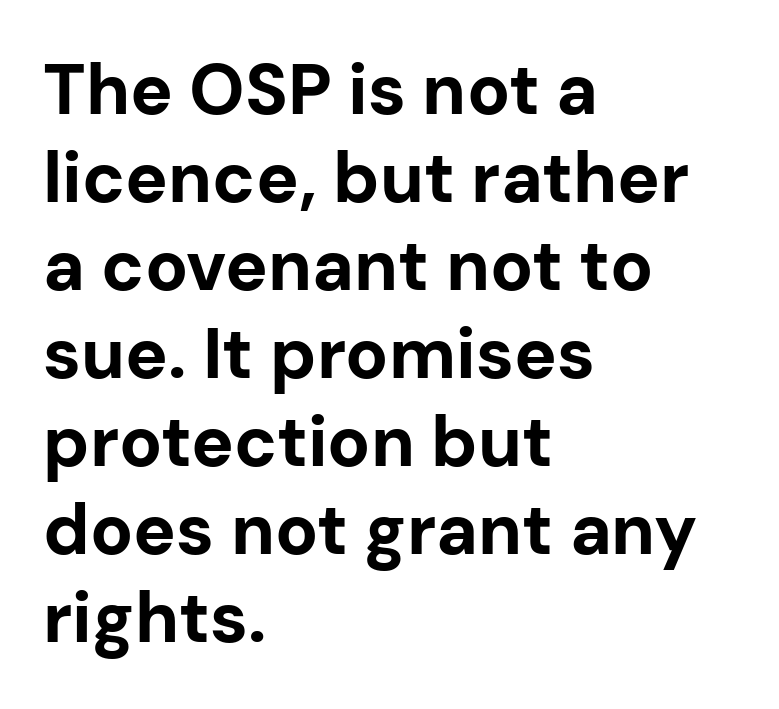
{"serif": "no", "italic": "no", "bold": "yes", "weight": "bold", "width": "normal", "stroke_contrast": "low", "x_height": "medium", "monospaced": "no", "underline": "no", "align": "left", "line_spacing_ratio": 1.24, "letter_spacing": "normal", "letter_spacing_em": 0.0, "glyph_px": 71}
